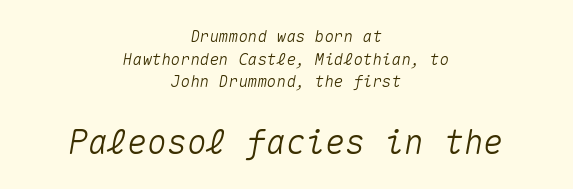
Q: Is the text italic (slanted)? A: Yes, it leans right by about 10 degrees.
Q: Is the text underlined? A: No.
Q: How is the paragraph aligned? A: Centered.
Q: Is the spacing between letters normal or unusually wide? A: Normal.
Q: Is the spacing between lines tight, normal or loose? A: Normal.
Q: Which block of text is set in a larger size, the first (top) or the second (bottom)? A: The second (bottom) one.
Q: Width (condensed, normal, or wide)? A: Normal.
Q: Stroke contrast? A: Medium.
Q: x-height? A: Medium.
Q: Monospaced? A: Yes.
